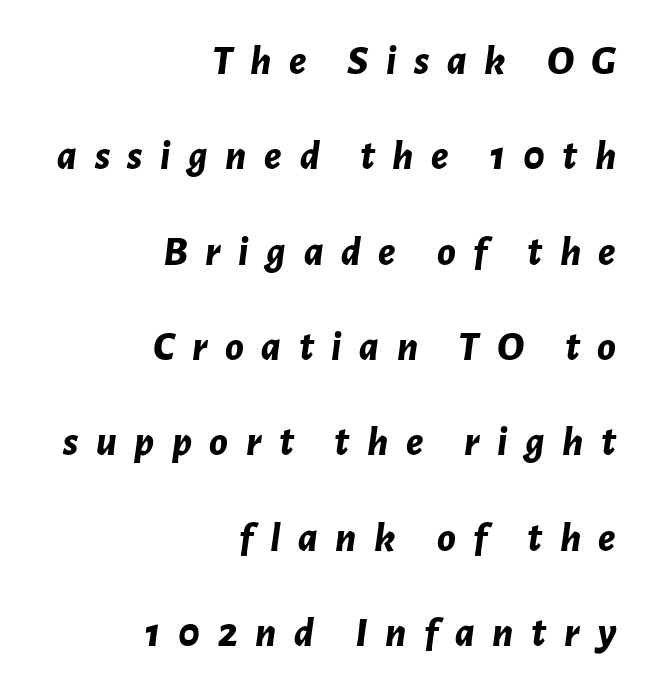
The line-height multiplier appears high, well above default. The type is letterspaced generously, with wide tracking. The words here are not underlined. In terms of weight, the rendering is a true, heavy bold. Style check: oblique. The face used here is proportionally spaced, like ordinary book or web type.
